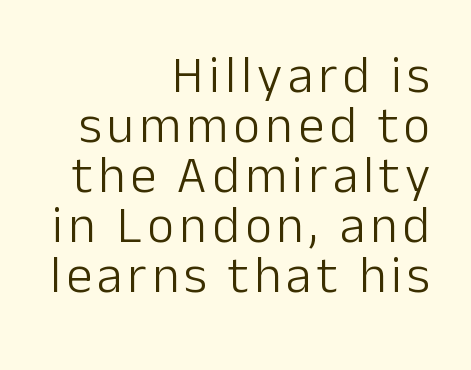
{"serif": "no", "italic": "no", "bold": "no", "weight": "light", "width": "normal", "stroke_contrast": "low", "x_height": "medium", "monospaced": "no", "underline": "no", "align": "right", "line_spacing": "tight", "line_spacing_ratio": 0.96, "glyph_px": 52}
